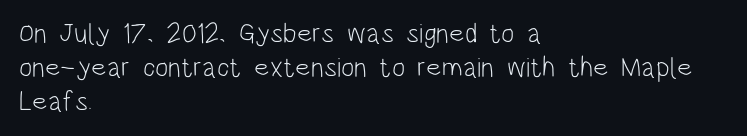
Upright lettering throughout. Is the letter spacing exaggerated? No — it looks like the ordinary default. The font is comparable to plain body text, perhaps lighter. Proportional: the letters do not fall into vertical columns.
